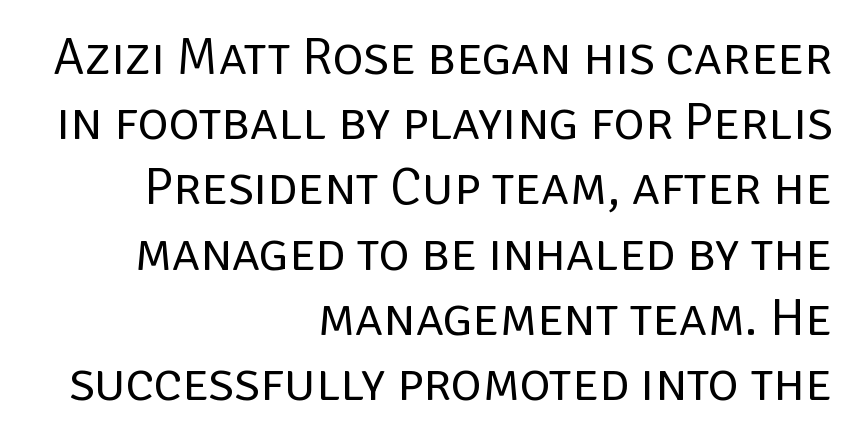
Nothing heavy about these letters — not bold at all. The letters stand upright; this is a roman face. Varying glyph widths throughout — classic text-font behaviour. Descenders hang freely into open space.
